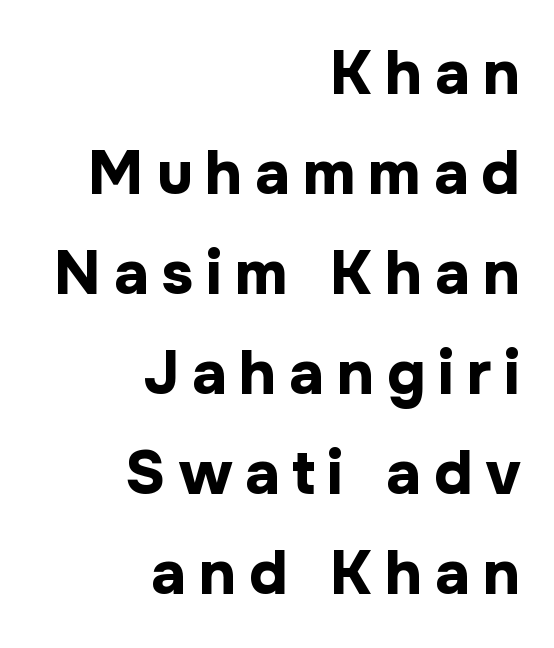
Students, observe: this is what conventionally led text looks like. This sample uses expanded letter spacing, leaving extra air between glyphs. Each letter keeps its own natural width here, so spacing adapts to shape. Nothing sits at the stroke ends, so this counts as sans-serif. Bold? Absolutely — the strokes are thick and heavy.
